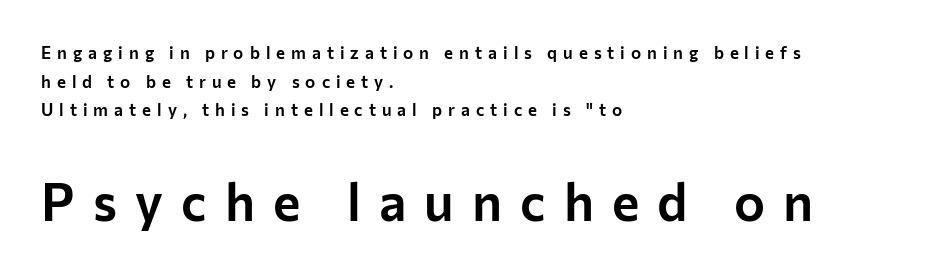
Q: Is the text italic (slanted)? A: No, it is upright.
Q: Is the typeface a serif or a sans-serif typeface? A: Sans-serif.
Q: Is the text underlined? A: No.
Q: How is the paragraph aligned? A: Left-aligned.
Q: Is the spacing between letters normal or unusually wide? A: Unusually wide.
Q: Is the spacing between lines tight, normal or loose? A: Normal.
Q: Which block of text is set in a larger size, the first (top) or the second (bottom)? A: The second (bottom) one.
Q: Width (condensed, normal, or wide)? A: Normal.
Q: Stroke contrast? A: Low.
Q: x-height? A: Medium.
Q: Monospaced? A: No.
